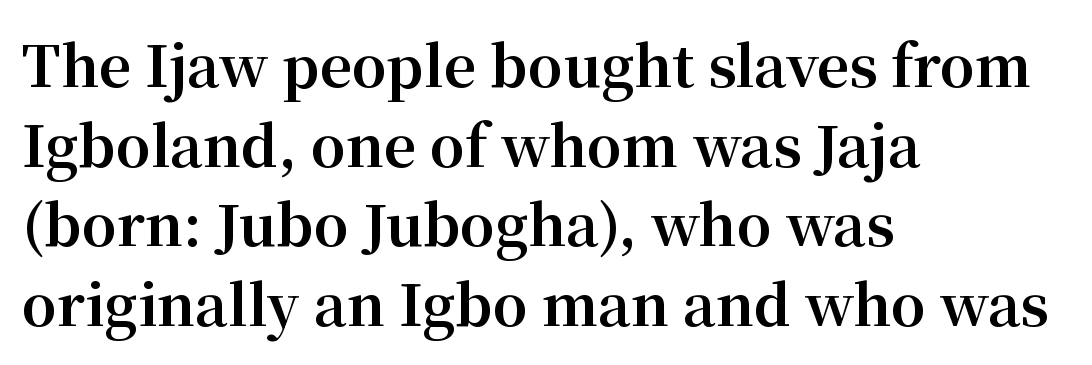
The paragraph shown leans on its left margin. If you drew a line through each stem, it would be perfectly vertical. Clear beneath every line of the passage. Is this a fixed-width face? No — the glyphs have proportional, varying widths.
